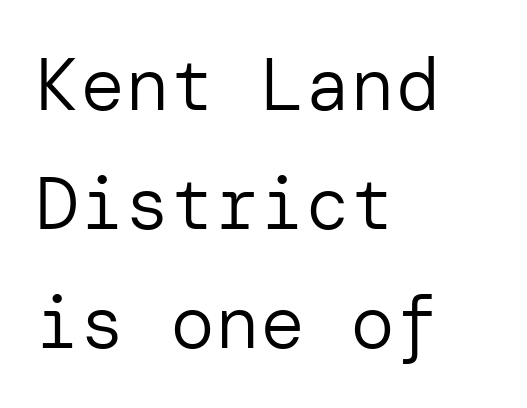
Q: Is the text bold? A: No.
Q: Is the text italic (slanted)? A: No, it is upright.
Q: Is the typeface a serif or a sans-serif typeface? A: Sans-serif.
Q: Is the text underlined? A: No.
Q: How is the paragraph aligned? A: Left-aligned.
Q: Is the spacing between letters normal or unusually wide? A: Normal.
Q: Is the spacing between lines tight, normal or loose? A: Normal.
Q: Width (condensed, normal, or wide)? A: Normal.
Q: Stroke contrast? A: Low.
Q: x-height? A: Medium.
